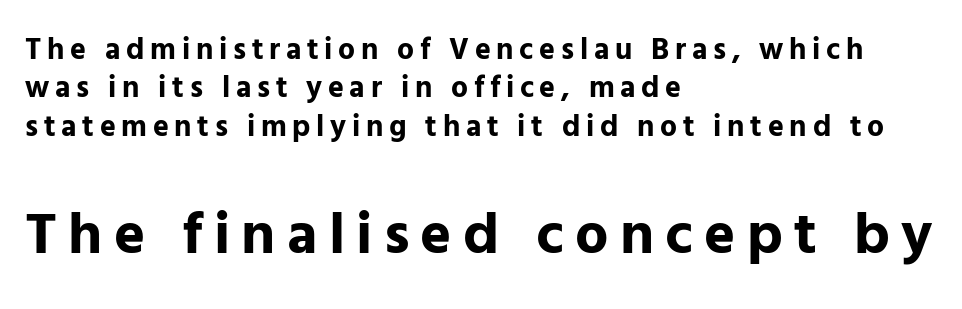
{"serif": "no", "italic": "no", "bold": "yes", "weight": "bold", "width": "normal", "stroke_contrast": "low", "x_height": "medium", "monospaced": "no", "underline": "no", "align": "left", "line_spacing": "normal", "line_spacing_ratio": 1.28, "larger_block": "second", "size_ratio": 1.97, "glyph_px": 59}
